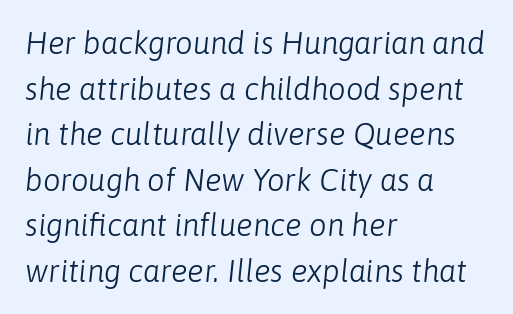
The image shows 31 px light type, italic (leaning right); set left-aligned, normal line spacing (1.47x), normal letter spacing, not underlined; low stroke contrast and a medium x-height.
